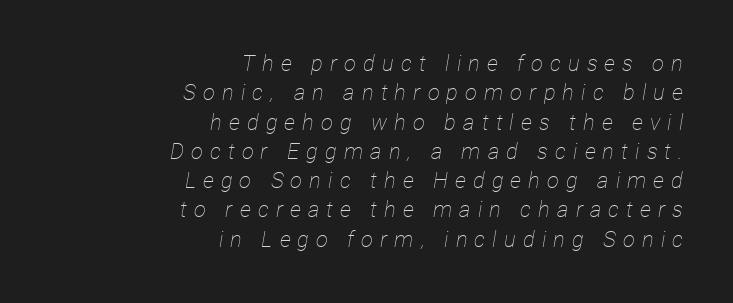
The image shows 22 px text type, italic (leaning right); set right-aligned, normal line spacing (1.33x), unusually wide letter spacing (+0.32 em), not underlined.
